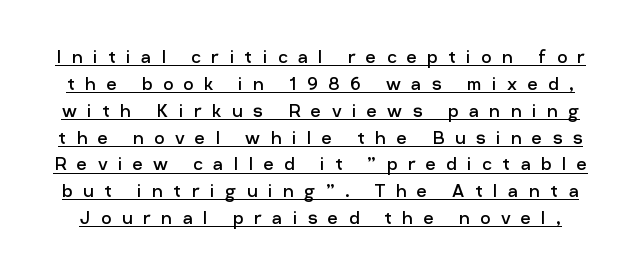
Check the space under the baseline: a stroke is drawn there. The type sits square on the baseline with zero lean. Stroke mass is kept to a normal reading level or below. This rendering widens character spacing well past its baseline value.
